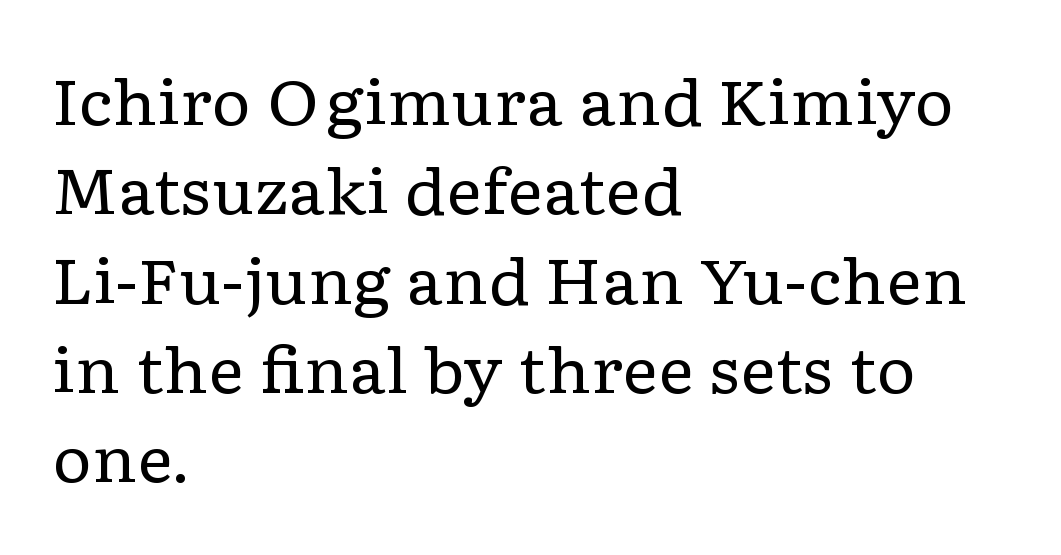
Q: Is the text bold? A: No.
Q: Is the text italic (slanted)? A: No, it is upright.
Q: Is the typeface a serif or a sans-serif typeface? A: Serif.
Q: Is the text underlined? A: No.
Q: How is the paragraph aligned? A: Left-aligned.
Q: Is the spacing between letters normal or unusually wide? A: Normal.
Q: Is the spacing between lines tight, normal or loose? A: Normal.
Q: Width (condensed, normal, or wide)? A: Wide.
Q: Stroke contrast? A: Low.
Q: x-height? A: Medium.
Q: Monospaced? A: No.
